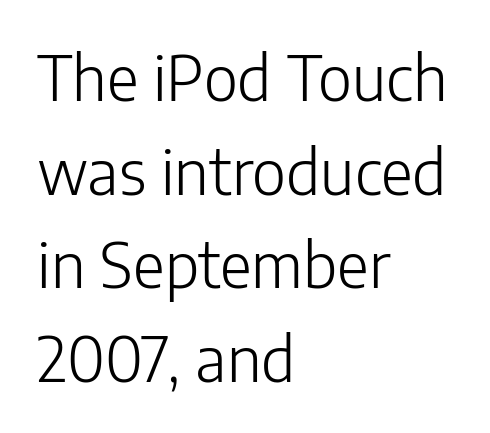
The image shows 62 px light sans-serif type, upright; set left-aligned, normal line spacing (1.51x), normal letter spacing, not underlined; low stroke contrast and a medium x-height.
